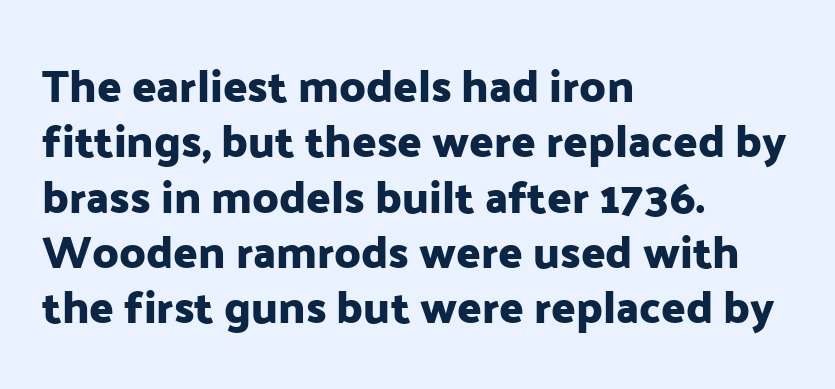
Is this a fixed-width face? No — the glyphs have proportional, varying widths. Honestly, there is no underline to notice here at all. Characters follow at the spacing the type designer built in. Designer's note — italics off, roman on. The font family rendered here belongs to the sans-serif group.
